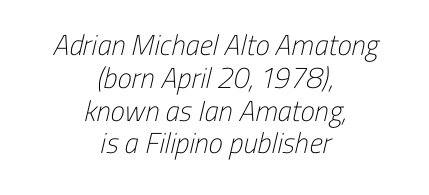
{"serif": "no", "bold": "no", "weight": "light", "width": "condensed", "stroke_contrast": "low", "x_height": "medium", "monospaced": "no", "underline": "no", "align": "center", "line_spacing": "tight", "line_spacing_ratio": 1.13, "letter_spacing": "normal", "letter_spacing_em": 0.0, "glyph_px": 29}
